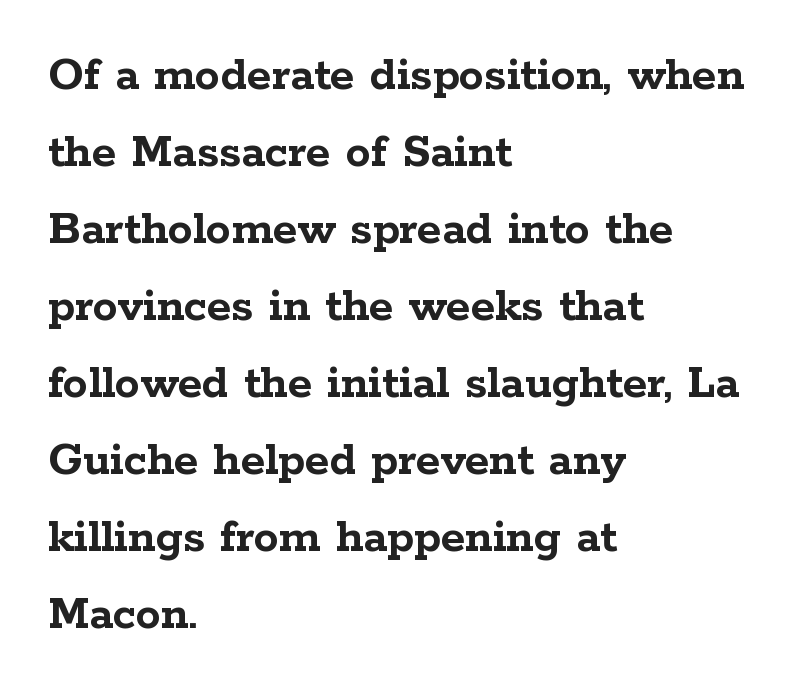
{"serif": "yes", "italic": "no", "bold": "yes", "weight": "semibold", "width": "wide", "stroke_contrast": "low", "x_height": "medium", "monospaced": "no", "underline": "no", "align": "left", "line_spacing": "normal", "line_spacing_ratio": 1.54, "letter_spacing": "normal", "letter_spacing_em": 0.0, "glyph_px": 50}
